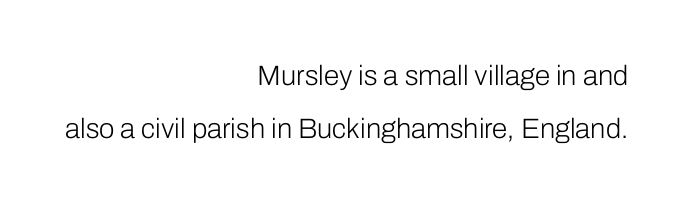
The image shows 28 px light sans-serif type, upright; set right-aligned, loose line spacing (1.9x), normal letter spacing, not underlined; low stroke contrast and a medium x-height.
